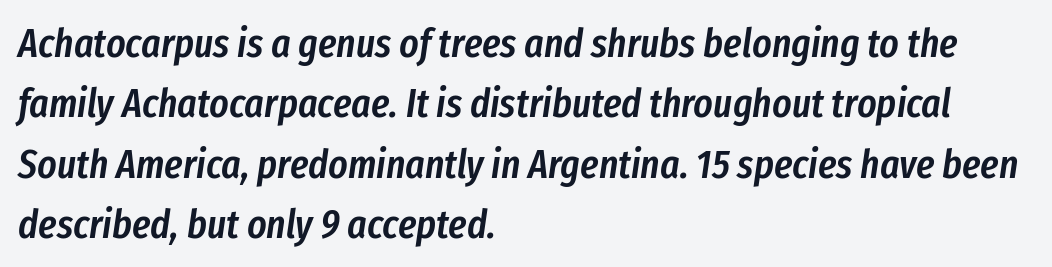
{"italic": "yes", "lean": "right", "slant_degrees": 8, "bold": "semi", "weight": "semibold", "width": "condensed", "stroke_contrast": "low", "x_height": "medium", "monospaced": "no", "underline": "no", "align": "left", "line_spacing": "normal", "line_spacing_ratio": 1.47, "letter_spacing": "normal", "letter_spacing_em": 0.0, "glyph_px": 41}
